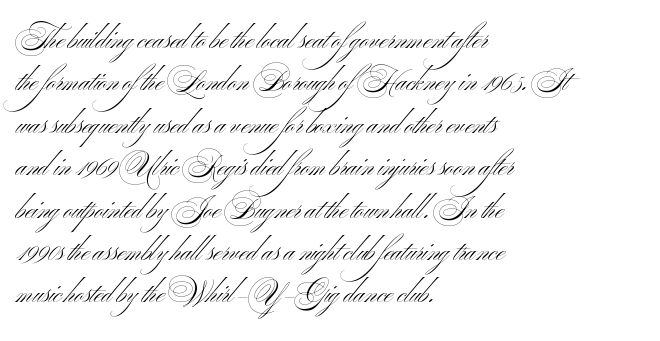
The image shows 27 px text type; set left-aligned, normal line spacing (1.57x), normal letter spacing, not underlined.
